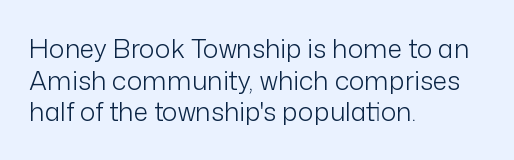
{"italic": "no", "bold": "no", "underline": "no", "align": "left", "line_spacing_ratio": 1.22, "letter_spacing": "normal", "letter_spacing_em": 0.0, "glyph_px": 26}
